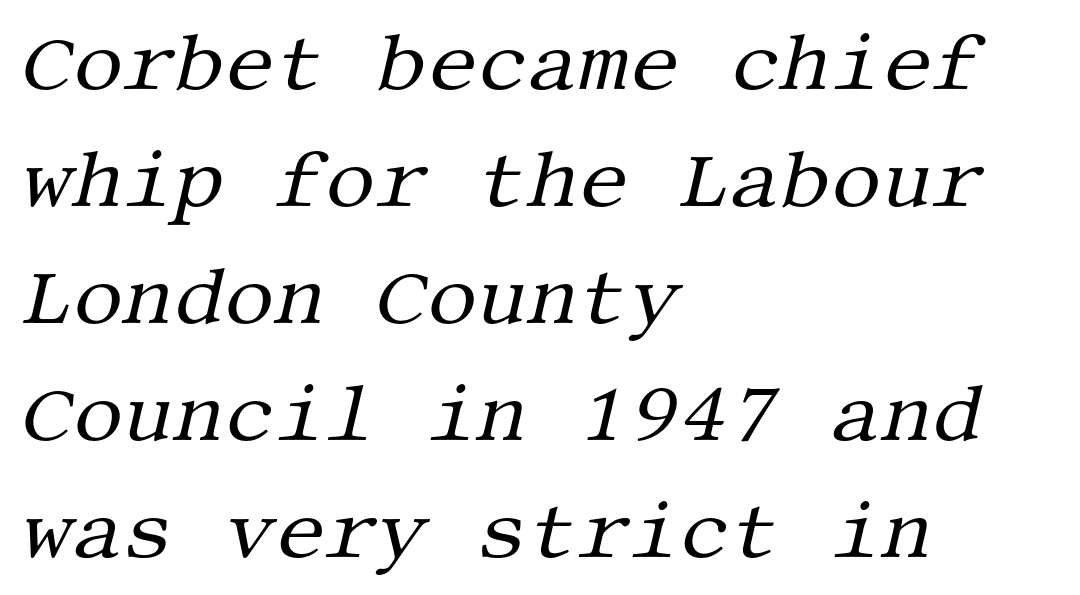
{"serif": "yes", "italic": "yes", "lean": "right", "slant_degrees": 13, "bold": "no", "weight": "regular", "width": "normal", "stroke_contrast": "medium", "x_height": "large", "underline": "no", "align": "left", "line_spacing": "normal", "line_spacing_ratio": 1.48, "letter_spacing": "normal", "letter_spacing_em": 0.0, "glyph_px": 79}
